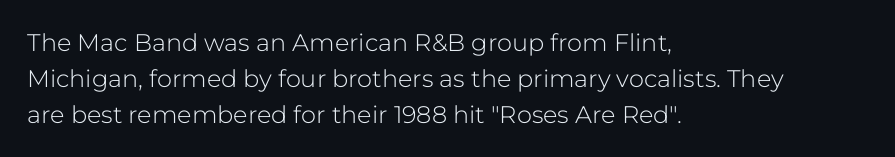
The image shows 24 px text type, upright; set left-aligned, normal line spacing (1.5x), normal letter spacing, not underlined.
